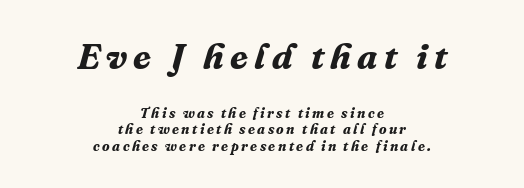
Q: Is the text bold? A: Yes.
Q: Is the text italic (slanted)? A: Yes, it leans right by about 16 degrees.
Q: Is the typeface a serif or a sans-serif typeface? A: Serif.
Q: Is the text underlined? A: No.
Q: How is the paragraph aligned? A: Centered.
Q: Which block of text is set in a larger size, the first (top) or the second (bottom)? A: The first (top) one.
Q: Width (condensed, normal, or wide)? A: Normal.
Q: Stroke contrast? A: Medium.
Q: x-height? A: Medium.
Q: Monospaced? A: No.
